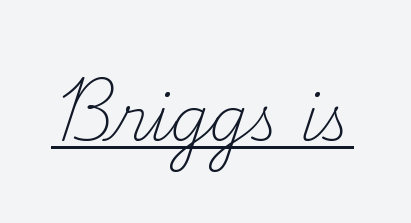
The image shows 62 px light type; set normal letter spacing, underlined; medium stroke contrast and a small x-height.
